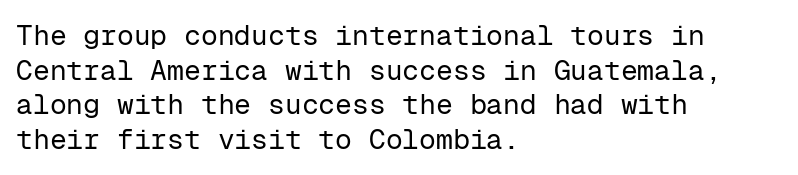
{"serif": "no", "italic": "no", "bold": "no", "weight": "regular", "width": "normal", "stroke_contrast": "low", "x_height": "medium", "monospaced": "yes", "underline": "no", "align": "left", "line_spacing_ratio": 1.24, "letter_spacing": "normal", "letter_spacing_em": 0.0, "glyph_px": 28}
